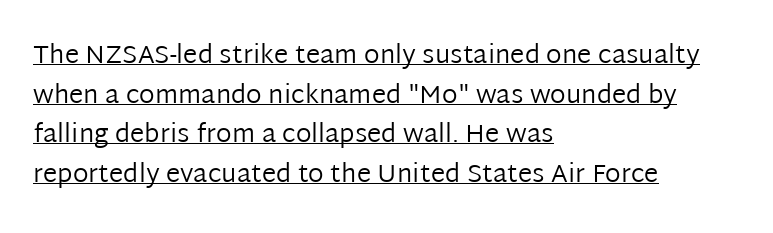
The image shows 26 px text type, upright; set left-aligned, normal line spacing (1.52x), normal letter spacing, underlined.
